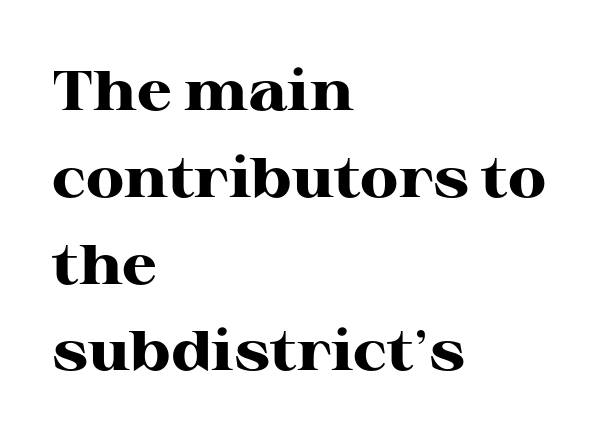
{"serif": "yes", "italic": "no", "bold": "yes", "weight": "heavy", "width": "wide", "stroke_contrast": "high", "x_height": "medium", "monospaced": "no", "underline": "no", "align": "left", "line_spacing": "normal", "line_spacing_ratio": 1.55, "letter_spacing": "normal", "letter_spacing_em": 0.0, "glyph_px": 56}
